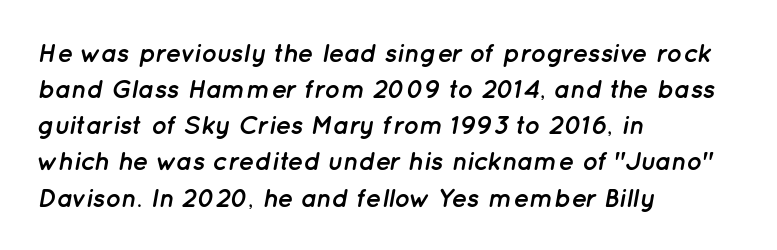
The zone under the glyphs is completely vacant. The line-height multiplier appears to be the usual default. Here the glyphs are tracked normally, forming tight word shapes. Which margin do the lines hug? The left one — the right edge is uneven. Heavy, bold letterforms.
